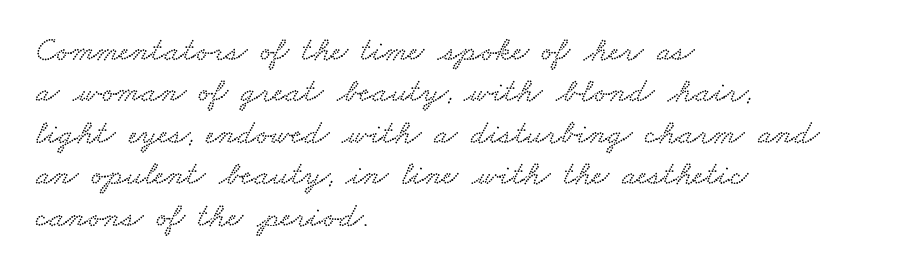
The image shows 34 px wide type; set left-aligned, line spacing 1.22x, normal letter spacing, not underlined; low stroke contrast and a small x-height.
